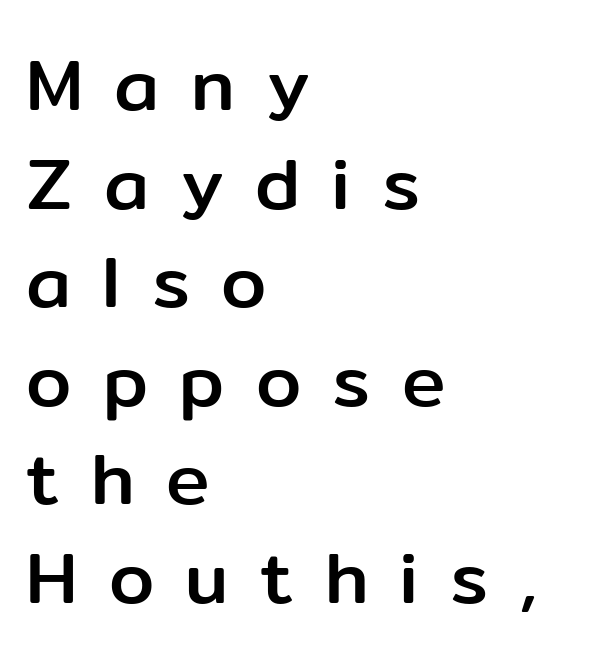
The image shows 73 px sans-serif type, upright; set left-aligned, normal line spacing (1.35x), unusually wide letter spacing (+0.43 em), not underlined; low stroke contrast and a medium x-height.
